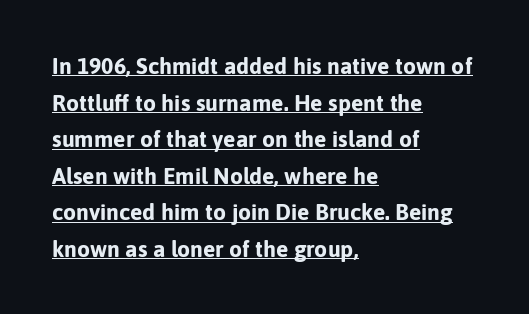
Q: Is the text bold? A: Yes.
Q: Is the text italic (slanted)? A: No, it is upright.
Q: Is the text underlined? A: Yes.
Q: How is the paragraph aligned? A: Left-aligned.
Q: Is the spacing between letters normal or unusually wide? A: Normal.
Q: Is the spacing between lines tight, normal or loose? A: Normal.
